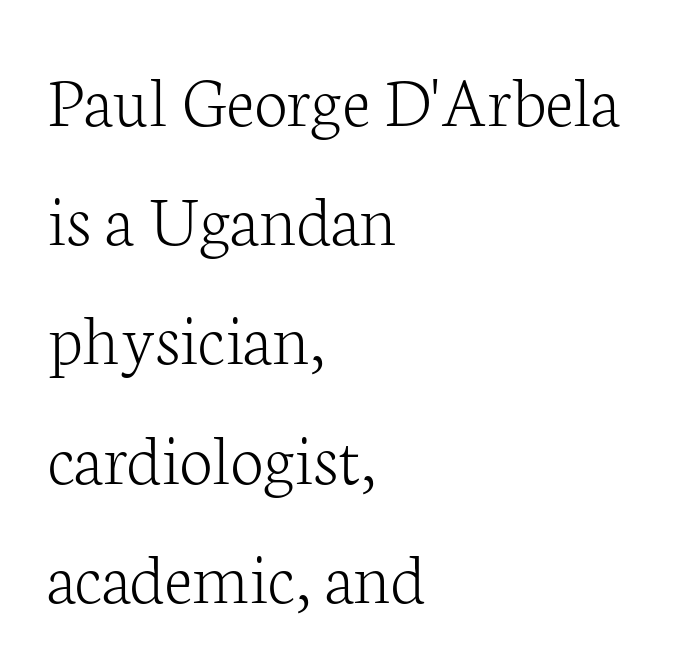
The image shows 75 px light serif type, upright; set left-aligned, normal line spacing (1.59x), normal letter spacing, not underlined; low stroke contrast and a medium x-height.
